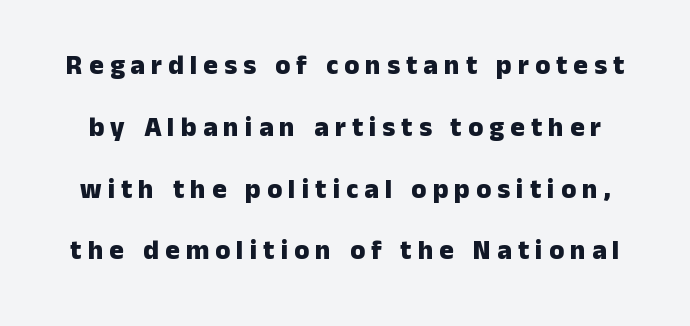
The image shows 27 px bold type, upright; set loose line spacing (2.29x), unusually wide letter spacing (+0.23 em), not underlined.
